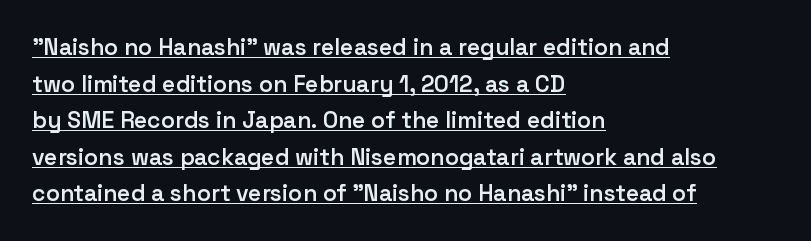
Q: Is the text bold? A: Semi-bold.
Q: Is the text italic (slanted)? A: No, it is upright.
Q: Is the text underlined? A: Yes.
Q: How is the paragraph aligned? A: Left-aligned.
Q: Is the spacing between letters normal or unusually wide? A: Normal.
Q: Is the spacing between lines tight, normal or loose? A: Normal.
